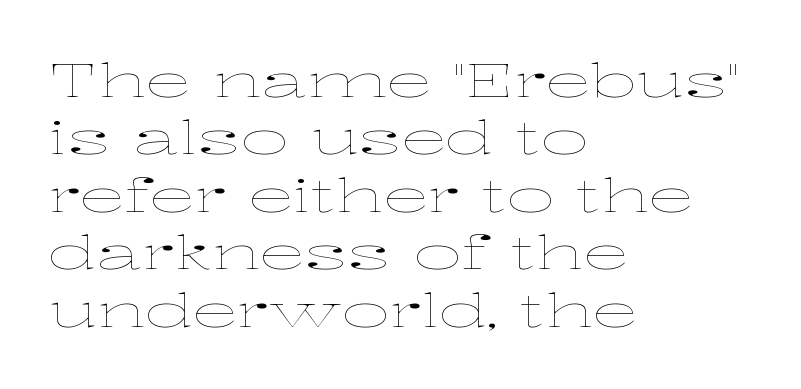
{"italic": "no", "bold": "no", "weight": "thin", "width": "wide", "stroke_contrast": "low", "x_height": "medium", "monospaced": "no", "underline": "no", "align": "left", "line_spacing": "normal", "line_spacing_ratio": 1.25, "letter_spacing": "normal", "letter_spacing_em": 0.0, "glyph_px": 46}
